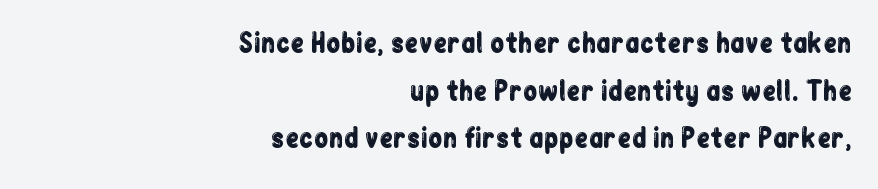
The image shows 26 px text type, upright; set right-aligned, line spacing 1.83x, normal letter spacing, not underlined.
